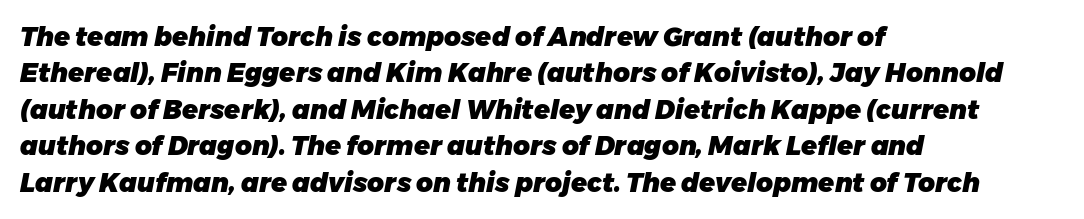
Horizontal alignment here is leftward, the default for most running prose. The rendering applies a slant to the glyphs. Default kerning and tracking; the words read as compact shapes. The line-height multiplier appears to be the usual default. The characters look thick and weighty, a clear bold. The words here are not underlined.
